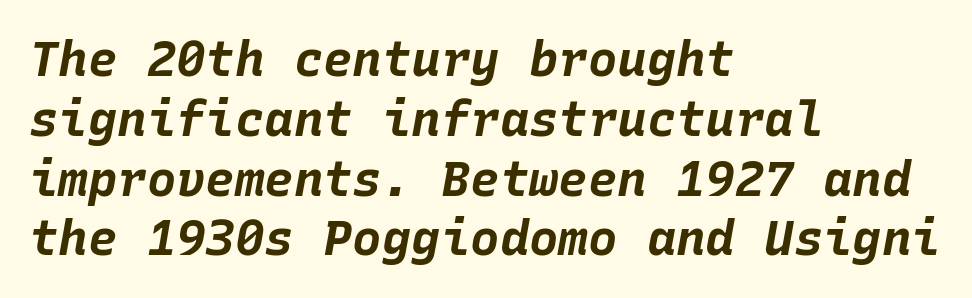
{"italic": "yes", "lean": "right", "slant_degrees": 10, "bold": "yes", "weight": "bold", "width": "normal", "stroke_contrast": "low", "x_height": "large", "monospaced": "yes", "underline": "no", "align": "left", "line_spacing_ratio": 1.22, "letter_spacing": "normal", "letter_spacing_em": 0.0, "glyph_px": 49}
